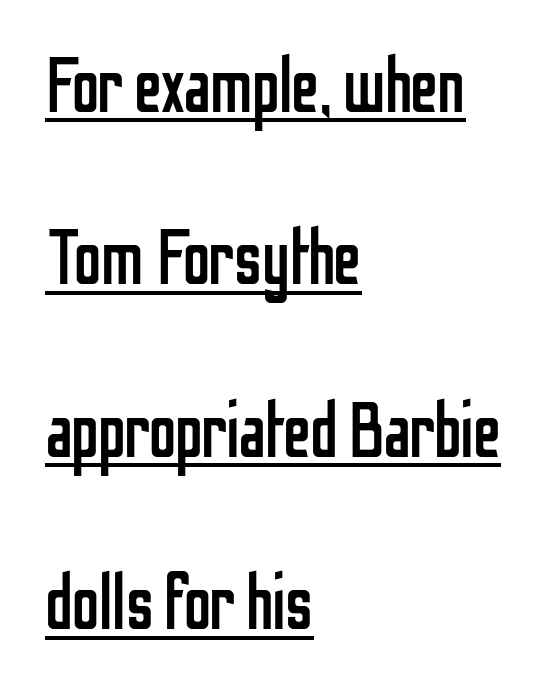
The image shows 77 px regular-weight, condensed sans-serif type, upright; set left-aligned, loose line spacing (2.24x), normal letter spacing, underlined; low stroke contrast and a medium x-height.
